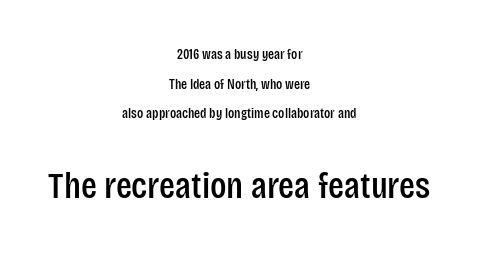
{"serif": "no", "italic": "no", "width": "condensed", "stroke_contrast": "low", "x_height": "large", "monospaced": "no", "underline": "no", "align": "center", "line_spacing": "loose", "line_spacing_ratio": 2.11, "letter_spacing": "normal", "letter_spacing_em": 0.0, "larger_block": "second", "size_ratio": 2.64, "glyph_px": 37}
